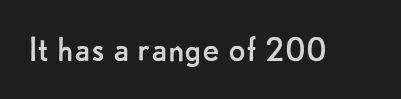
Q: Is the text bold? A: No.
Q: Is the text italic (slanted)? A: No, it is upright.
Q: Is the typeface a serif or a sans-serif typeface? A: Sans-serif.
Q: Is the text underlined? A: No.
Q: Is the spacing between letters normal or unusually wide? A: Normal.
Q: Width (condensed, normal, or wide)? A: Normal.
Q: Stroke contrast? A: Low.
Q: x-height? A: Small.
Q: Monospaced? A: No.
